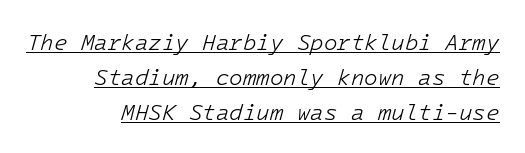
Teacher's note: observe the even right margin — that is flush-right alignment. The letterforms sit shoulder to shoulder at normal distance. Each new line begins a customary step beneath the previous one. The font is comparable to plain body text, perhaps lighter. Decoration check: the copy is underlined.
